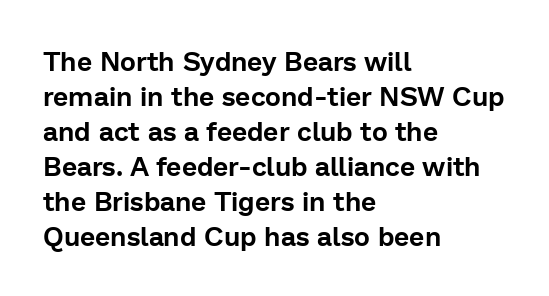
Q: Is the text italic (slanted)? A: No, it is upright.
Q: Is the text underlined? A: No.
Q: How is the paragraph aligned? A: Left-aligned.
Q: Is the spacing between letters normal or unusually wide? A: Normal.
Q: Is the spacing between lines tight, normal or loose? A: Normal.
